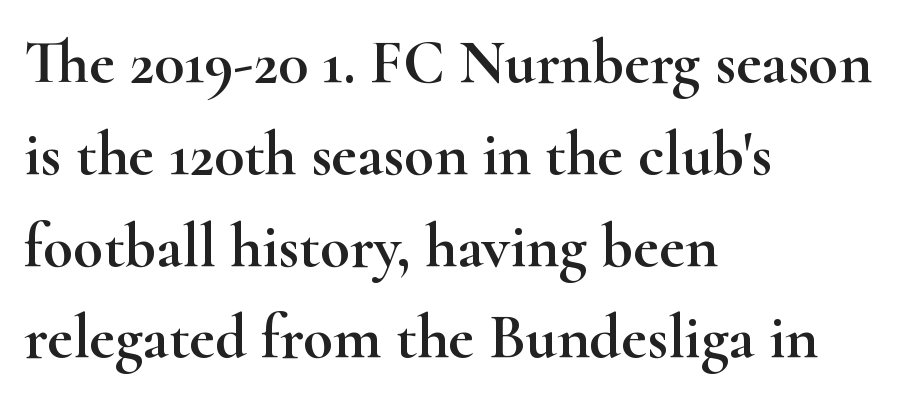
{"serif": "yes", "italic": "no", "width": "wide", "stroke_contrast": "high", "x_height": "small", "monospaced": "no", "underline": "no", "align": "left", "line_spacing": "normal", "line_spacing_ratio": 1.48, "letter_spacing": "normal", "letter_spacing_em": 0.0, "glyph_px": 62}
